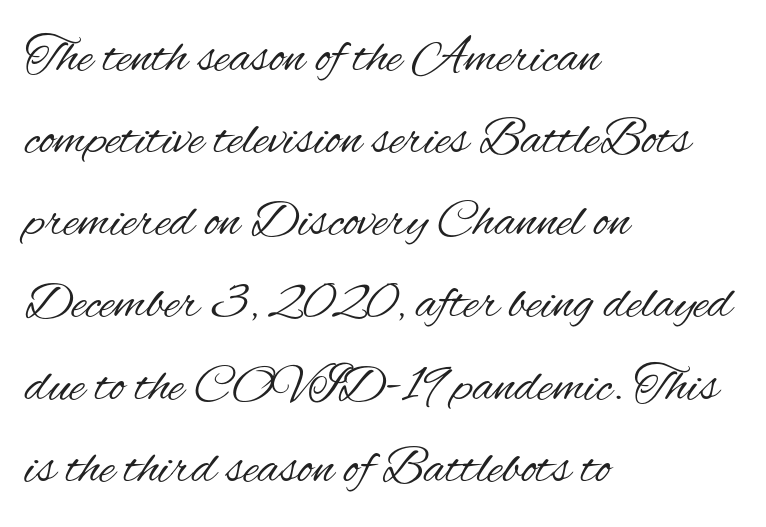
The image shows 52 px regular-weight, condensed sans-serif type; set left-aligned, normal line spacing (1.58x), normal letter spacing, not underlined; medium stroke contrast and a small x-height.
